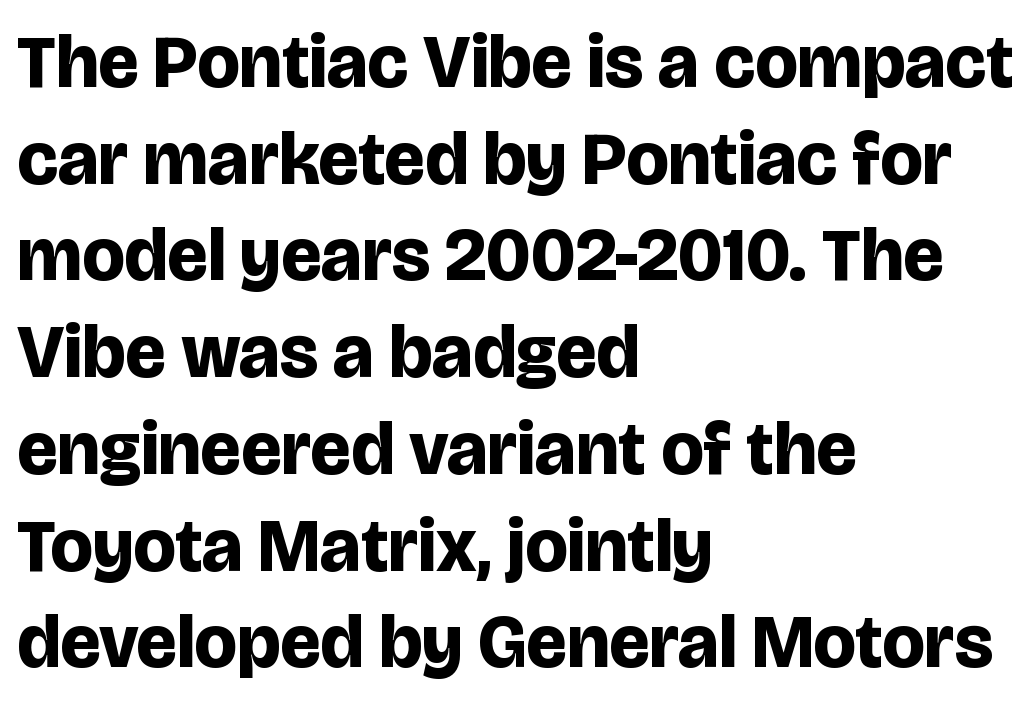
A typesetter would label this face a sans. Does the lettering tilt? It doesn't — this is upright. A bare baseline throughout the passage. Spacing between characters is what you'd get straight out of the box.
